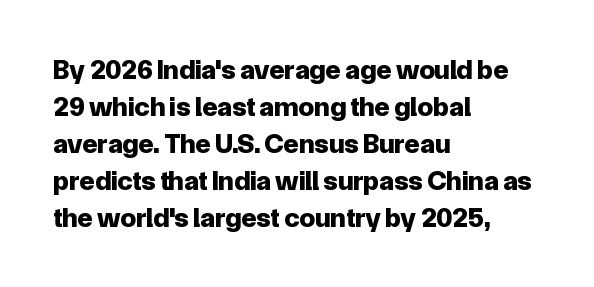
The image shows 28 px bold sans-serif type, upright; set left-aligned, normal line spacing (1.32x), normal letter spacing, not underlined; low stroke contrast and a medium x-height.
